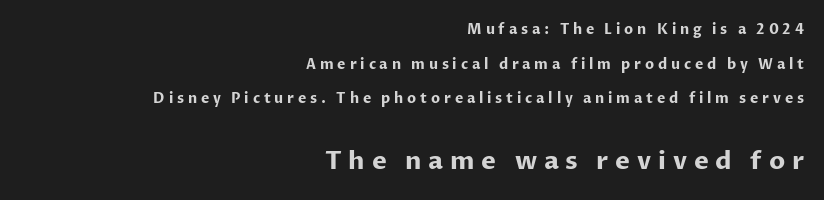
The image shows 25 px bold type, upright; set right-aligned, loose line spacing (2.48x), unusually wide letter spacing (+0.27 em), not underlined; the second (bottom) block is 1.79x larger.
